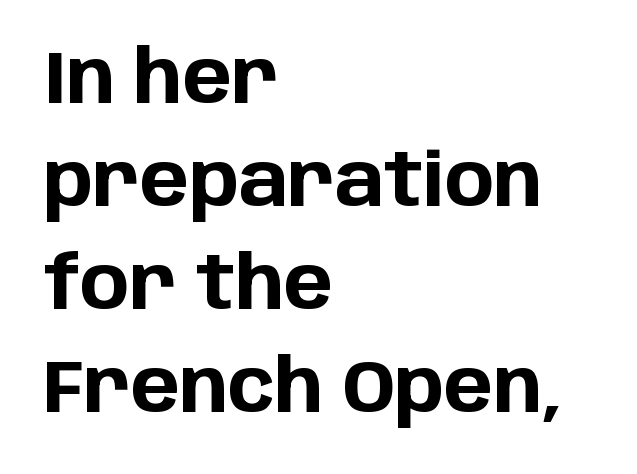
A sans-serif font was chosen for this passage. Rendered with straight, roman letterforms. Type without underlining. Here the glyphs are tracked normally, forming tight word shapes. This sample has the flowing, uneven cadence of proportional lettering.
